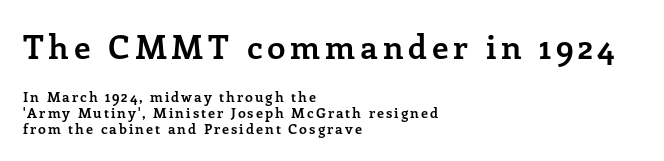
The image shows 33 px semibold serif type, upright; set left-aligned, tight line spacing (1.12x), not underlined; the first (top) block is 2.36x larger; low stroke contrast and a medium x-height.
